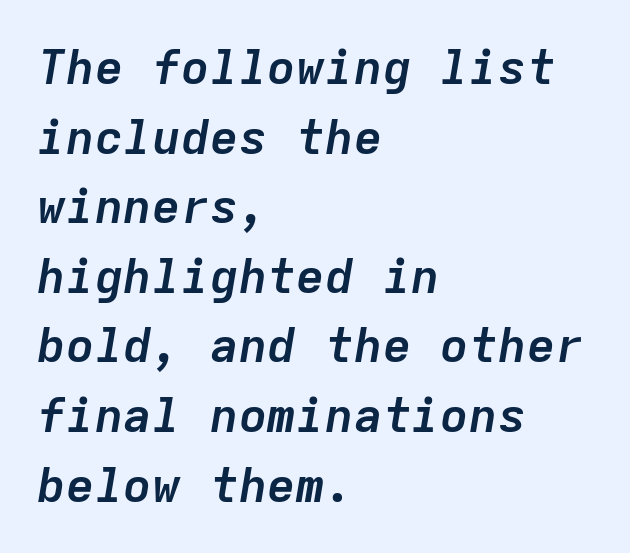
{"italic": "yes", "lean": "right", "slant_degrees": 9, "bold": "yes", "weight": "semibold", "width": "normal", "stroke_contrast": "low", "x_height": "medium", "monospaced": "yes", "underline": "no", "align": "left", "line_spacing": "normal", "line_spacing_ratio": 1.45, "letter_spacing": "normal", "letter_spacing_em": 0.0, "glyph_px": 48}
